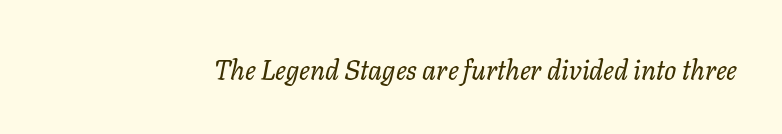
Bare-footed words on every line. Compared with a typical body face, this is equally light or lighter still. Spacing between characters is what you'd get straight out of the box. These lines were composed using italics.
